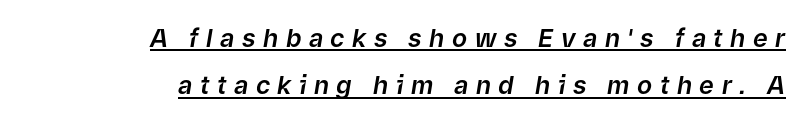
The image shows 25 px text type, italic (leaning right); set right-aligned, loose line spacing (1.9x), unusually wide letter spacing (+0.3 em), underlined.
